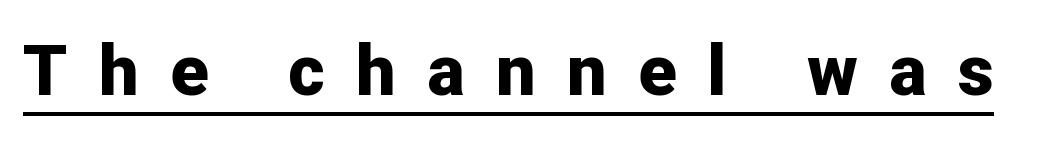
{"serif": "no", "italic": "no", "bold": "yes", "weight": "bold", "width": "normal", "stroke_contrast": "low", "x_height": "medium", "monospaced": "no", "underline": "yes", "letter_spacing": "wide", "letter_spacing_em": 0.45, "glyph_px": 70}
